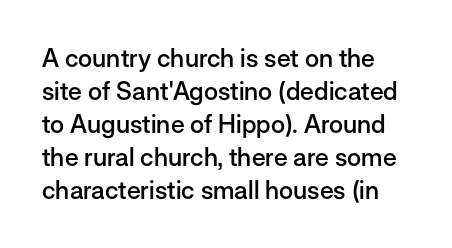
The image shows 25 px text type, upright; set normal line spacing (1.32x), normal letter spacing, not underlined.
